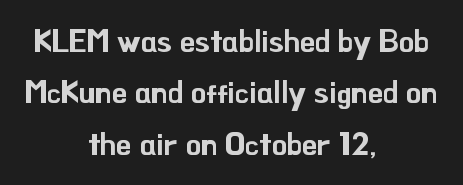
{"serif": "no", "italic": "no", "width": "normal", "stroke_contrast": "low", "x_height": "small", "monospaced": "no", "underline": "no", "align": "center", "line_spacing": "normal", "line_spacing_ratio": 1.66, "letter_spacing": "normal", "letter_spacing_em": 0.0, "glyph_px": 31}
